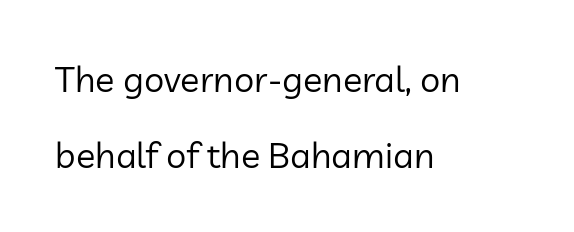
Alignment: flush left. The horizontal fit of the characters is conventional and even. Regarding leading, the lines here are spaced well apart. These glyphs show unthickened strokes, regular width or finer. The rendering uses natural spacing where letterforms have individual widths. Grotesque or geometric, the face here clearly has no serifs.
